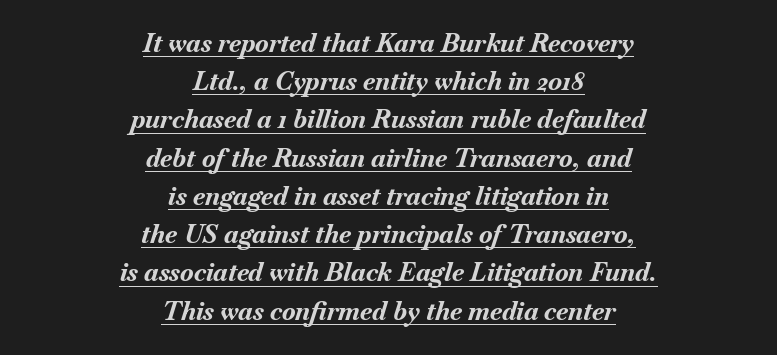
The image shows 25 px bold type, italic (leaning right); set centered, normal line spacing (1.53x), normal letter spacing, underlined.
